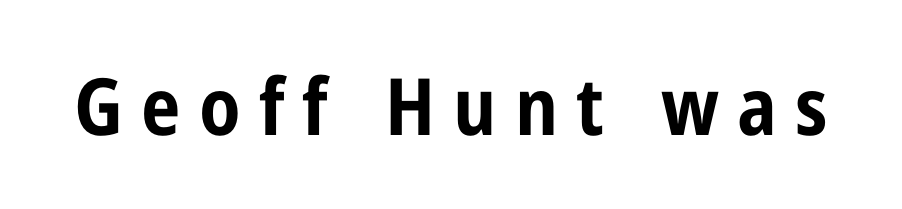
Q: Is the text bold? A: Yes.
Q: Is the text italic (slanted)? A: No, it is upright.
Q: Is the typeface a serif or a sans-serif typeface? A: Sans-serif.
Q: Is the text underlined? A: No.
Q: Is the spacing between letters normal or unusually wide? A: Unusually wide.
Q: Width (condensed, normal, or wide)? A: Condensed.
Q: Stroke contrast? A: Low.
Q: x-height? A: Medium.
Q: Monospaced? A: No.
